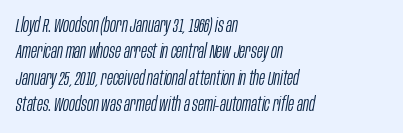
Slanted lettering throughout. Counters stay open thanks to moderate or lighter strokes. Regular leading. Alignment: flush left.
